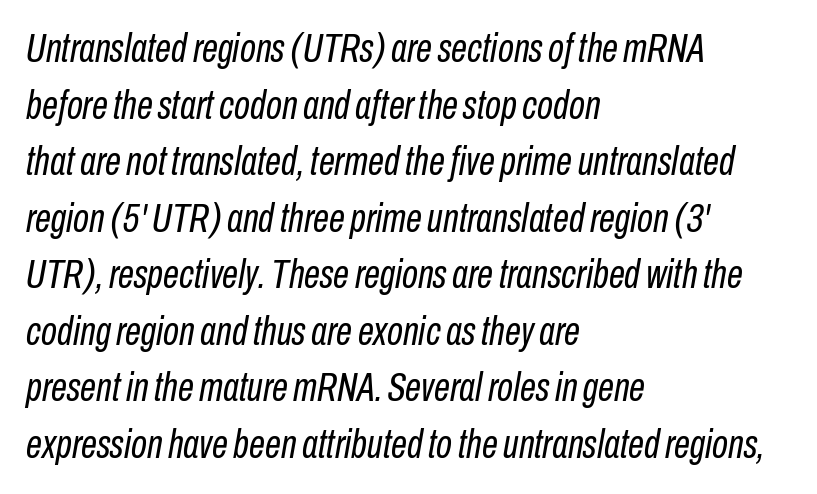
{"italic": "yes", "lean": "right", "slant_degrees": 10, "bold": "no", "weight": "regular", "width": "condensed", "stroke_contrast": "low", "x_height": "medium", "monospaced": "no", "underline": "no", "align": "left", "line_spacing": "normal", "line_spacing_ratio": 1.38, "letter_spacing": "normal", "letter_spacing_em": 0.0, "glyph_px": 41}
